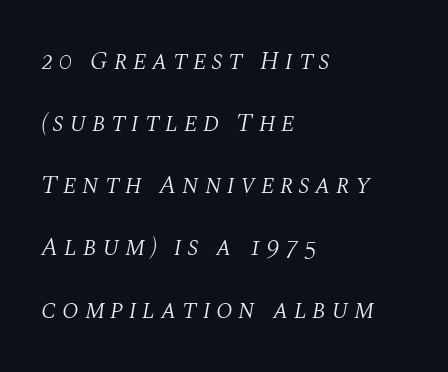
The image shows 26 px text type, italic (leaning right); set left-aligned, loose line spacing (2.39x), unusually wide letter spacing (+0.21 em), not underlined.
